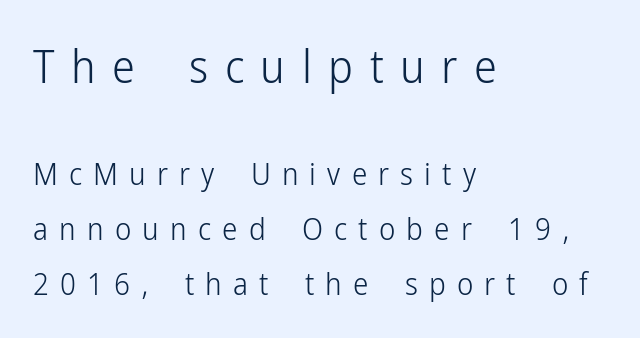
The face used here is rendered with a markedly widened letterfit. Caption: multi-line text, flush left, ragged right. Note the varied advance widths — an 'i' is clearly narrower than an 'm'. The more generous point size was reserved for the upper chunk. Nothing heavy about these letters — not bold at all. Type style note: lacks serifs.
